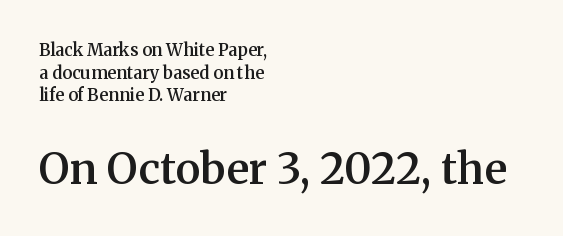
Q: Is the text bold? A: Semi-bold.
Q: Is the text italic (slanted)? A: No, it is upright.
Q: Is the typeface a serif or a sans-serif typeface? A: Serif.
Q: Is the text underlined? A: No.
Q: How is the paragraph aligned? A: Left-aligned.
Q: Is the spacing between letters normal or unusually wide? A: Normal.
Q: Is the spacing between lines tight, normal or loose? A: Normal.
Q: Which block of text is set in a larger size, the first (top) or the second (bottom)? A: The second (bottom) one.
Q: Width (condensed, normal, or wide)? A: Normal.
Q: Stroke contrast? A: Medium.
Q: x-height? A: Medium.
Q: Monospaced? A: No.
